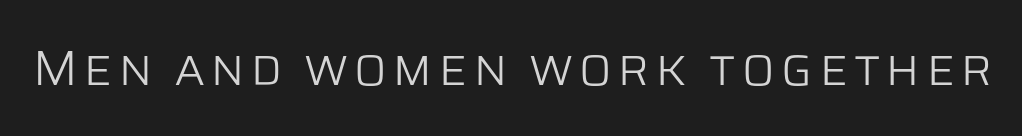
Q: Is the text bold? A: No.
Q: Is the text italic (slanted)? A: No, it is upright.
Q: Is the typeface a serif or a sans-serif typeface? A: Sans-serif.
Q: Is the text underlined? A: No.
Q: Width (condensed, normal, or wide)? A: Normal.
Q: Stroke contrast? A: Low.
Q: x-height? A: Large.
Q: Monospaced? A: No.
